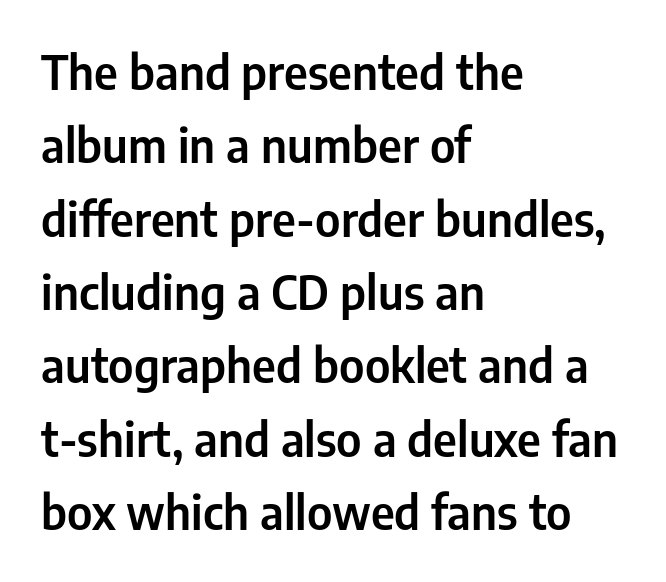
{"serif": "no", "italic": "no", "width": "condensed", "stroke_contrast": "low", "x_height": "medium", "monospaced": "no", "underline": "no", "align": "left", "line_spacing": "normal", "line_spacing_ratio": 1.56, "letter_spacing": "normal", "letter_spacing_em": 0.0, "glyph_px": 47}
